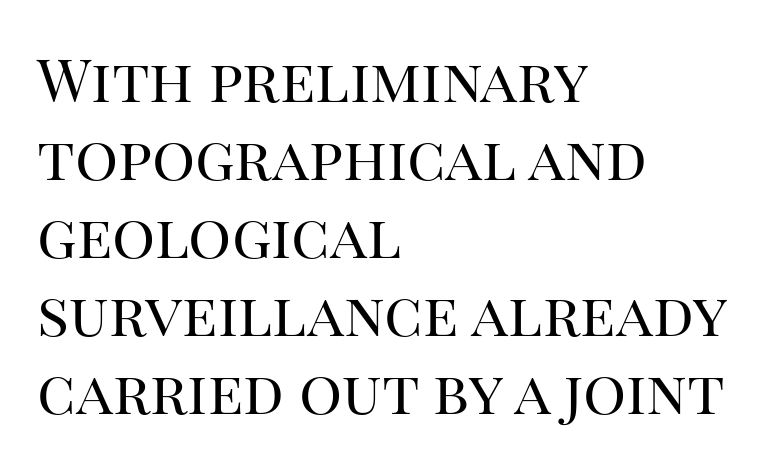
The rendering shows small feet on the letterforms — a serif design. One-word summary of the alignment: left. Has an underline been added? It has not. The lines sit at an ordinary, default distance from one another. Tracking value appears to be zero — textbook default spacing. Varying glyph widths throughout — classic text-font behaviour.
